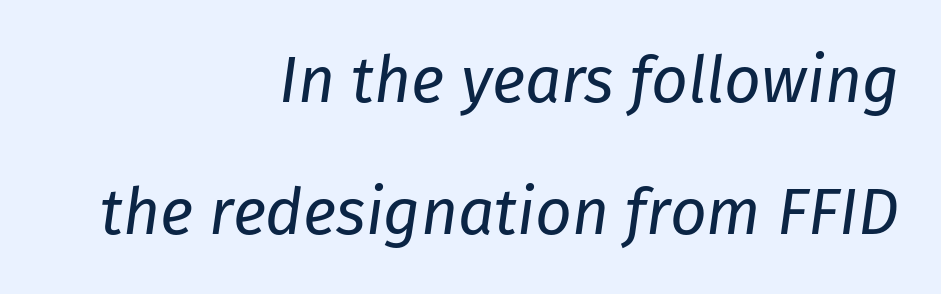
Short and long lines alike share a common ending point at right. Descenders are the only things crossing below the line. Is the letter spacing exaggerated? No — it looks like the ordinary default. The letters advance in unequal steps, a hallmark of proportional type. Every character sits at an angle, as italics do.
